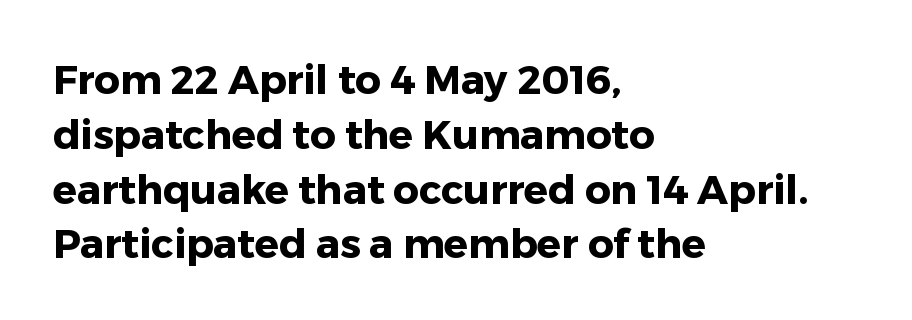
The image shows 40 px heavy sans-serif type, upright; set left-aligned, normal line spacing (1.37x), normal letter spacing, not underlined; low stroke contrast and a medium x-height.
